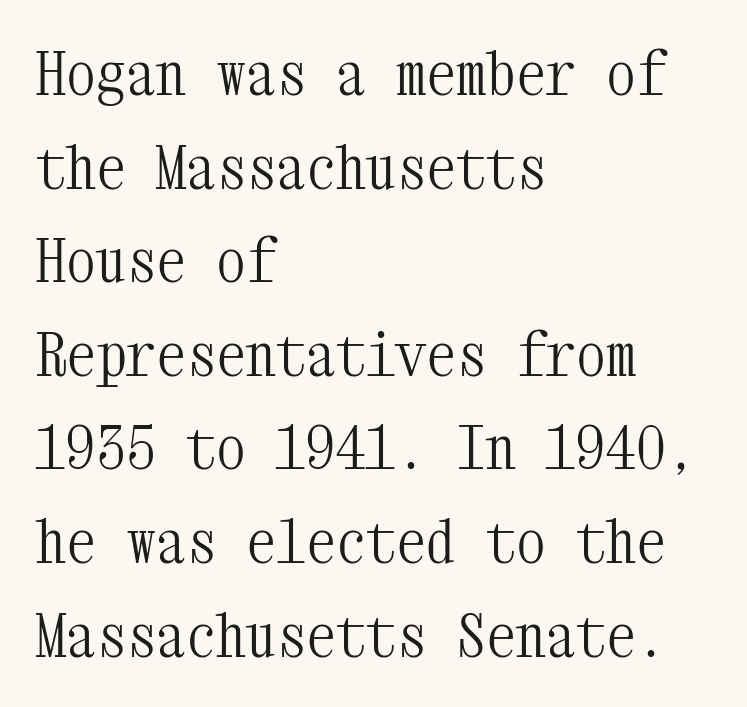
Q: Is the text bold? A: No.
Q: Is the text italic (slanted)? A: No, it is upright.
Q: Is the typeface a serif or a sans-serif typeface? A: Serif.
Q: Is the text underlined? A: No.
Q: How is the paragraph aligned? A: Left-aligned.
Q: Is the spacing between letters normal or unusually wide? A: Normal.
Q: Is the spacing between lines tight, normal or loose? A: Normal.
Q: Width (condensed, normal, or wide)? A: Condensed.
Q: Stroke contrast? A: Medium.
Q: x-height? A: Medium.
Q: Monospaced? A: Yes.
